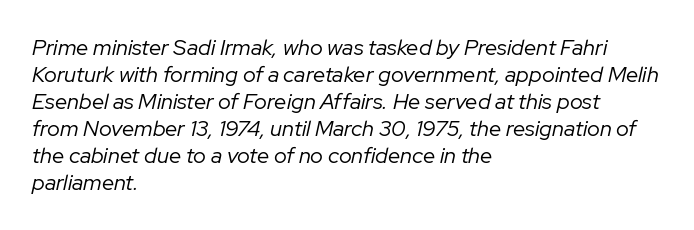
The image shows 22 px text type, italic (leaning right); set left-aligned, line spacing 1.23x, normal letter spacing, not underlined.
